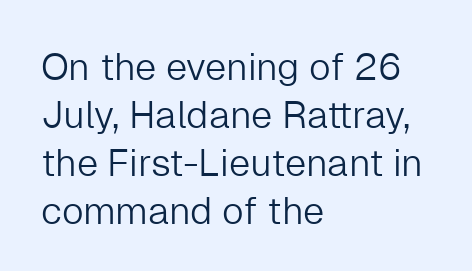
The image shows 38 px light sans-serif type, upright; set left-aligned, normal line spacing (1.26x), normal letter spacing, not underlined; low stroke contrast and a medium x-height.
